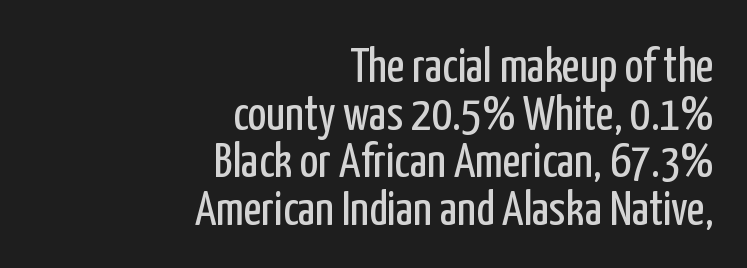
The passage is arranged like a letterhead date or caption credit — flush right. Horizontal bands of white between lines are thin slivers. Heaviness? Minimal to ordinary, like unemphasized prose. Characters remain perfectly vertical along every line.
